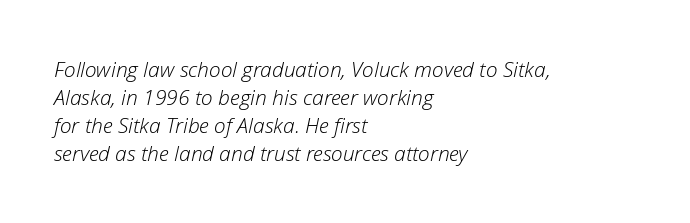
Q: Is the text bold? A: No.
Q: Is the text italic (slanted)? A: Yes, it leans right by about 12 degrees.
Q: Is the text underlined? A: No.
Q: How is the paragraph aligned? A: Left-aligned.
Q: Is the spacing between letters normal or unusually wide? A: Normal.
Q: Is the spacing between lines tight, normal or loose? A: Normal.
